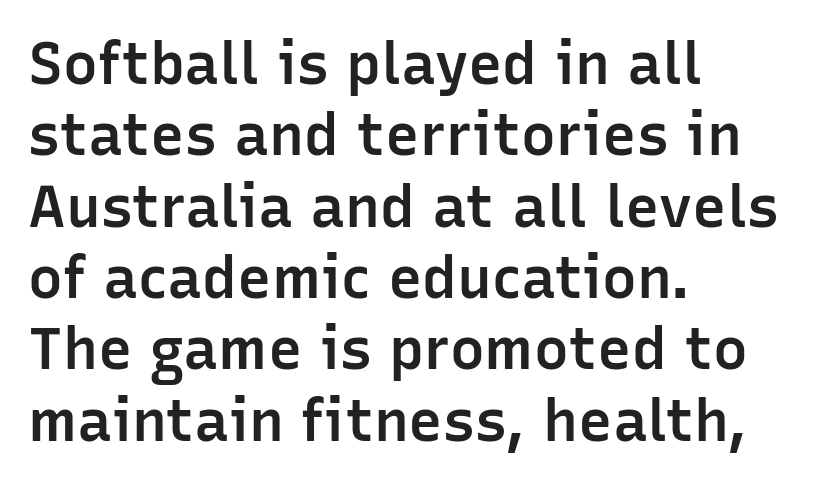
The image shows 58 px semibold sans-serif type, upright; set left-aligned, line spacing 1.23x, normal letter spacing, not underlined; low stroke contrast and a medium x-height.
